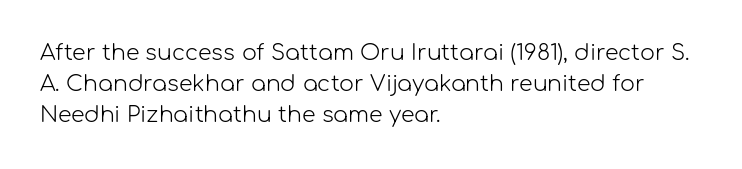
The image shows 22 px text type, upright; set left-aligned, normal line spacing (1.41x), normal letter spacing, not underlined.
